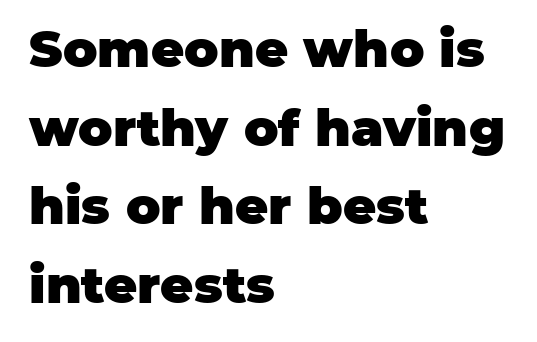
{"serif": "no", "italic": "no", "bold": "yes", "weight": "heavy", "width": "normal", "stroke_contrast": "low", "x_height": "large", "monospaced": "no", "underline": "no", "align": "left", "line_spacing": "normal", "line_spacing_ratio": 1.54, "letter_spacing": "normal", "letter_spacing_em": 0.0, "glyph_px": 51}
